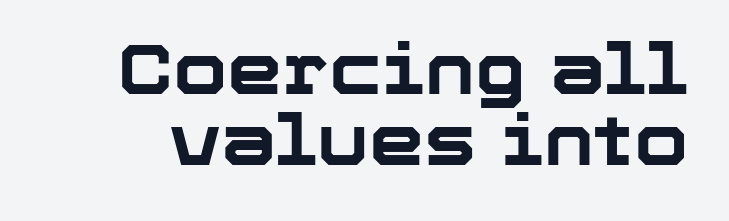
Q: Is the text bold? A: Yes.
Q: Is the text italic (slanted)? A: No, it is upright.
Q: Is the typeface a serif or a sans-serif typeface? A: Sans-serif.
Q: Is the text underlined? A: No.
Q: Is the spacing between letters normal or unusually wide? A: Normal.
Q: Is the spacing between lines tight, normal or loose? A: Tight.
Q: Width (condensed, normal, or wide)? A: Normal.
Q: Stroke contrast? A: Low.
Q: x-height? A: Medium.
Q: Monospaced? A: No.
